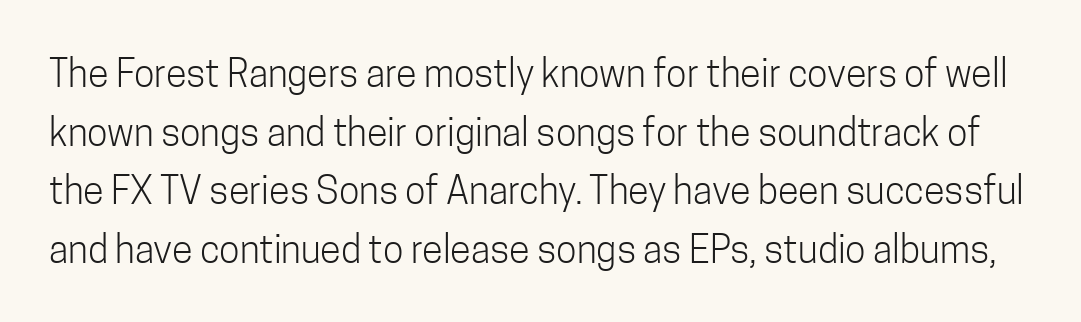
The passage shown is not bold in any degree. Regular leading. Note the varied advance widths — an 'i' is clearly narrower than an 'm'. The gap between lines stays unmarked. Serif or sans? Sans — the stroke terminals are bare.
